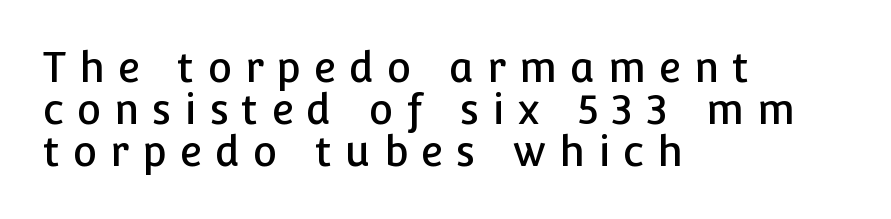
Layout note: lines flush left. Type without underlining. These lines have a slow, spaced-out rhythm from letter to letter. Summary of vertical rhythm: compact, with narrow interline spacing. The letters advance in unequal steps, a hallmark of proportional type. Serifs: no, the terminals of the letterforms are clean.
